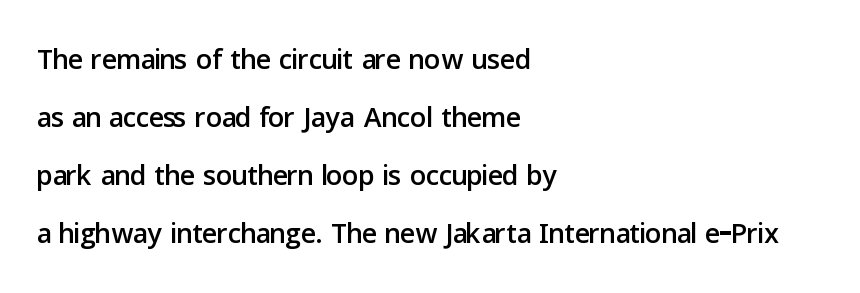
{"serif": "no", "italic": "no", "width": "normal", "stroke_contrast": "low", "x_height": "medium", "monospaced": "no", "underline": "no", "align": "left", "line_spacing": "normal", "line_spacing_ratio": 1.45, "letter_spacing": "normal", "letter_spacing_em": 0.0, "glyph_px": 40}
